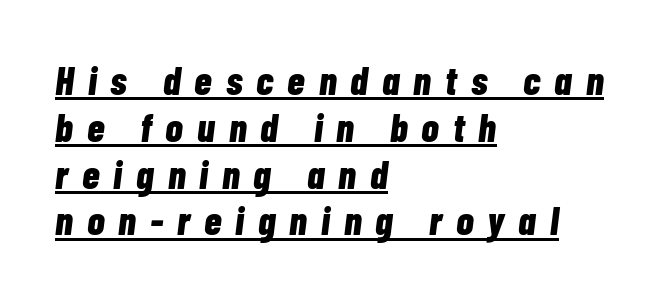
{"italic": "yes", "lean": "right", "slant_degrees": 7, "bold": "yes", "weight": "bold", "width": "condensed", "stroke_contrast": "low", "x_height": "medium", "monospaced": "no", "underline": "yes", "align": "left", "line_spacing_ratio": 1.17, "letter_spacing": "wide", "letter_spacing_em": 0.35, "glyph_px": 40}
